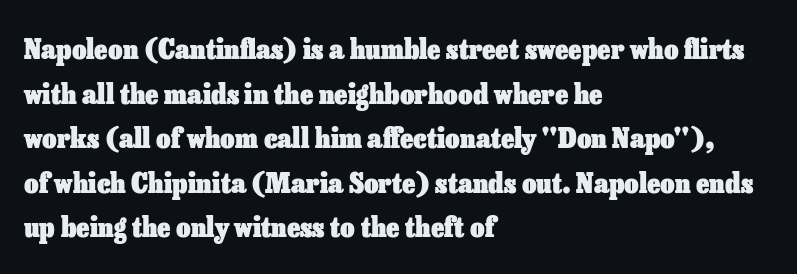
Its strokes are broad and dark, the hallmark of bold type. Compared with typical paragraphs, the rows here are spaced about the same. Line beginnings align vertically; line endings do not. Clear beneath every line of the passage. Varying glyph widths throughout — classic text-font behaviour. The face used here is rendered with its standard letterfit.
